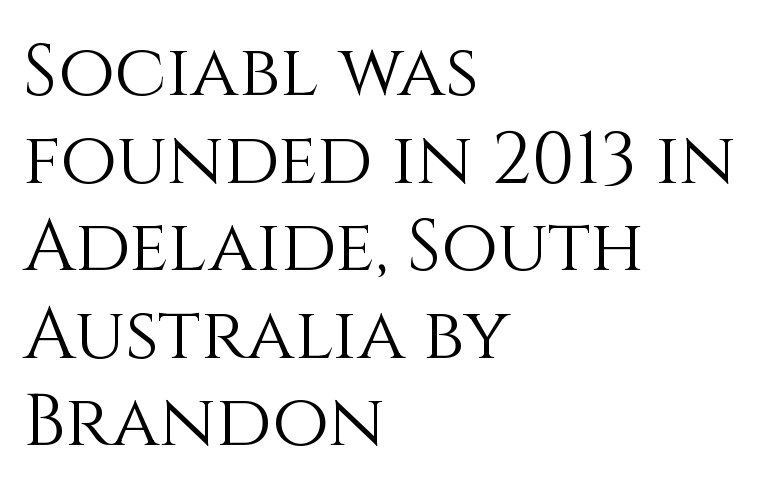
{"italic": "no", "bold": "no", "weight": "light", "width": "normal", "stroke_contrast": "medium", "x_height": "large", "monospaced": "no", "underline": "no", "align": "left", "line_spacing_ratio": 1.2, "letter_spacing": "normal", "letter_spacing_em": 0.0, "glyph_px": 73}
